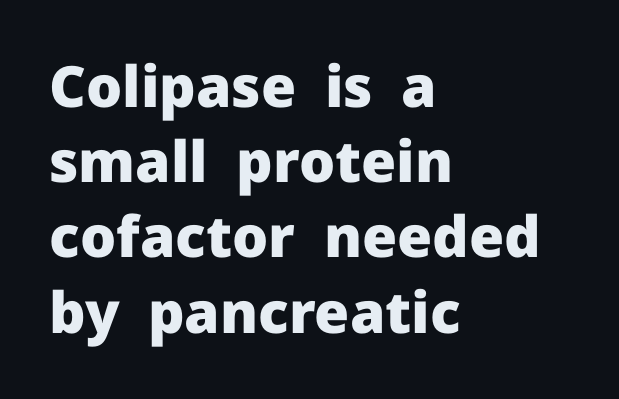
The image shows 57 px heavy sans-serif type, upright; set left-aligned, normal line spacing (1.32x), normal letter spacing, not underlined; low stroke contrast and a medium x-height.
